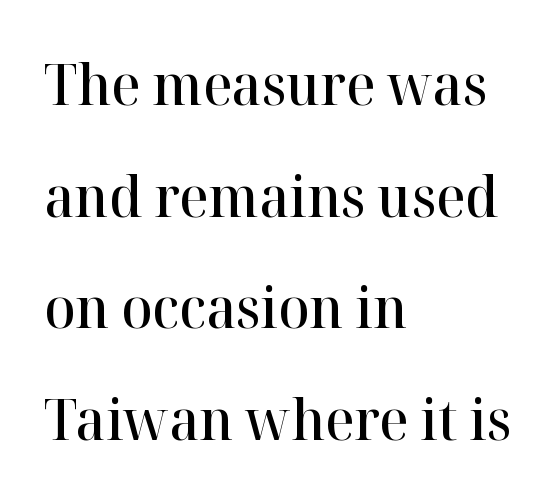
The image shows 57 px semibold serif type, upright; set left-aligned, loose line spacing (1.96x), normal letter spacing, not underlined; high stroke contrast and a medium x-height.
